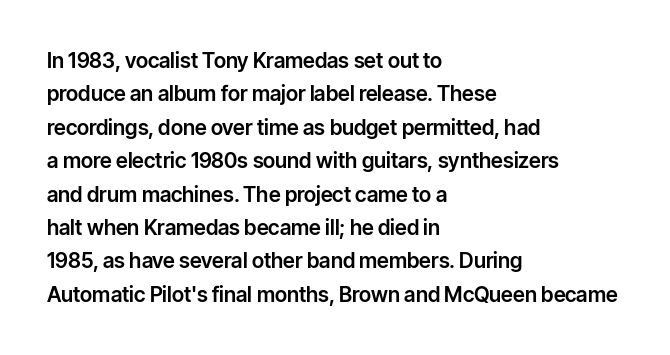
The image shows 21 px text type, upright; set left-aligned, normal line spacing (1.59x), normal letter spacing, not underlined.
